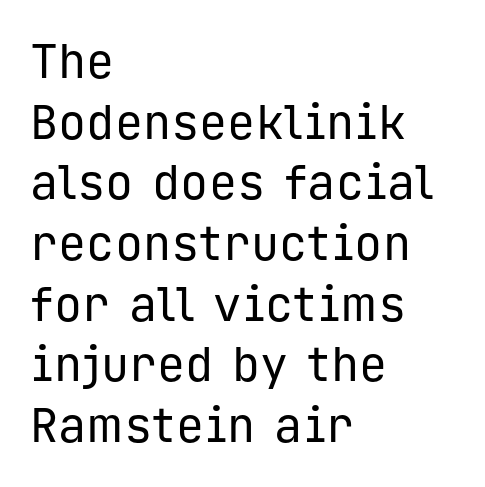
The image shows 47 px regular-weight sans-serif type, upright, monospaced; set left-aligned, normal line spacing (1.29x), normal letter spacing, not underlined; low stroke contrast and a medium x-height.
